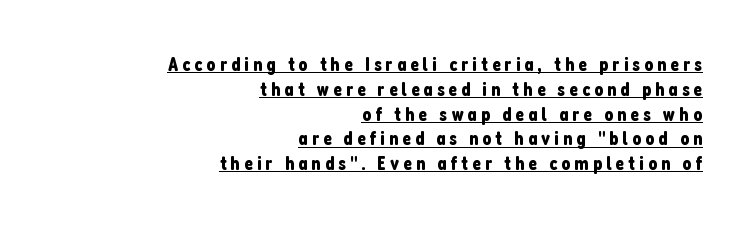
The image shows 20 px text type, upright; set right-aligned, line spacing 1.24x, unusually wide letter spacing (+0.2 em), underlined.
